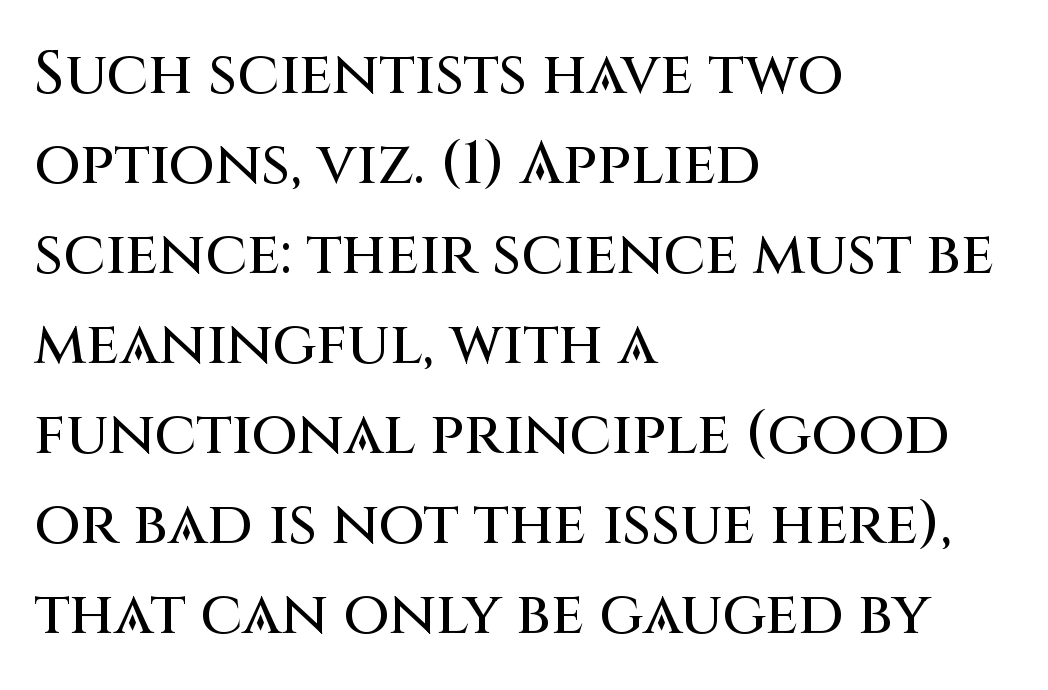
A typesetter would call this leading conventional body-copy spacing. In terms of letterspacing, this is plain default setting. Rendered with straight, roman letterforms. Anything drawn beneath the words? Only blank space. Nothing sits at the stroke ends, so this counts as sans-serif. All the whitespace from short lines collects on the right.
